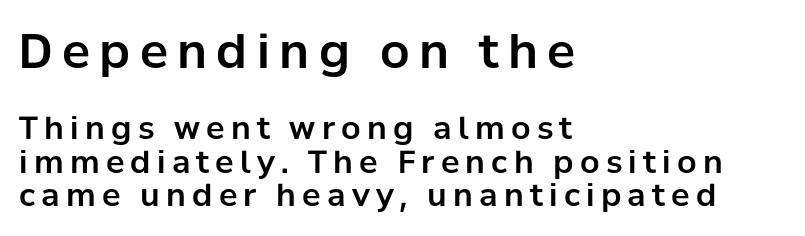
{"serif": "no", "italic": "no", "width": "normal", "stroke_contrast": "low", "x_height": "medium", "monospaced": "no", "underline": "no", "align": "left", "line_spacing": "tight", "line_spacing_ratio": 1.08, "letter_spacing": "wide", "letter_spacing_em": 0.2, "larger_block": "first", "size_ratio": 1.52, "glyph_px": 47}
